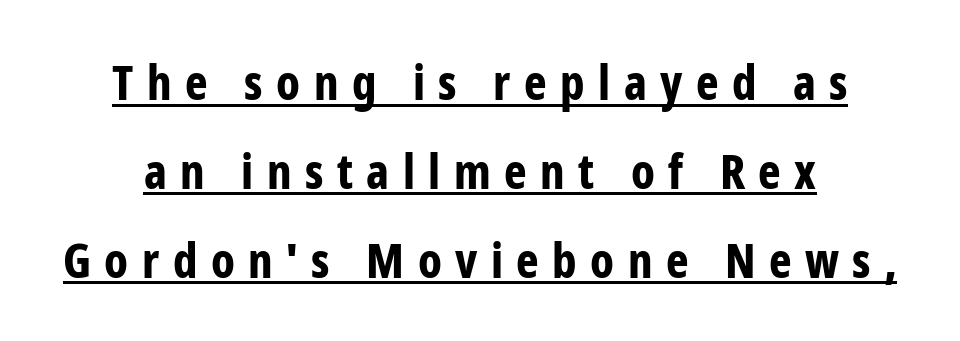
The image shows 48 px bold, condensed sans-serif type, upright; set line spacing 1.85x, unusually wide letter spacing (+0.28 em), underlined; low stroke contrast and a medium x-height.
